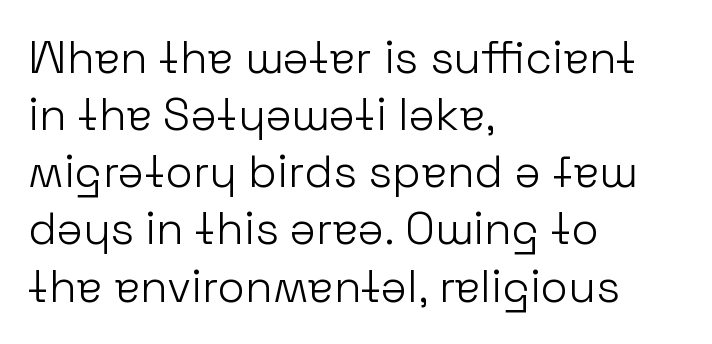
{"serif": "no", "italic": "no", "bold": "no", "weight": "light", "width": "normal", "stroke_contrast": "low", "x_height": "medium", "monospaced": "no", "underline": "no", "align": "left", "line_spacing": "normal", "line_spacing_ratio": 1.27, "letter_spacing": "normal", "letter_spacing_em": 0.0, "glyph_px": 45}
